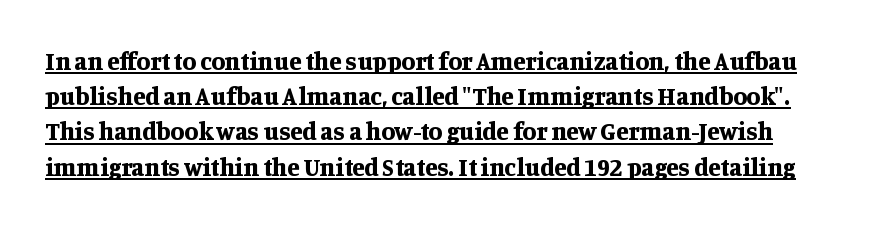
Q: Is the text bold? A: Yes.
Q: Is the text italic (slanted)? A: No, it is upright.
Q: Is the text underlined? A: Yes.
Q: Is the spacing between letters normal or unusually wide? A: Normal.
Q: Is the spacing between lines tight, normal or loose? A: Normal.
